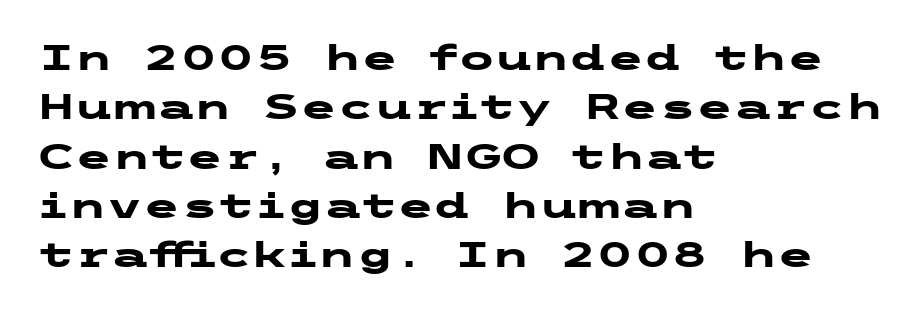
Q: Is the text bold? A: Yes.
Q: Is the text italic (slanted)? A: No, it is upright.
Q: Is the typeface a serif or a sans-serif typeface? A: Sans-serif.
Q: Is the text underlined? A: No.
Q: How is the paragraph aligned? A: Left-aligned.
Q: Is the spacing between letters normal or unusually wide? A: Normal.
Q: Is the spacing between lines tight, normal or loose? A: Normal.
Q: Width (condensed, normal, or wide)? A: Wide.
Q: Stroke contrast? A: Low.
Q: x-height? A: Medium.
